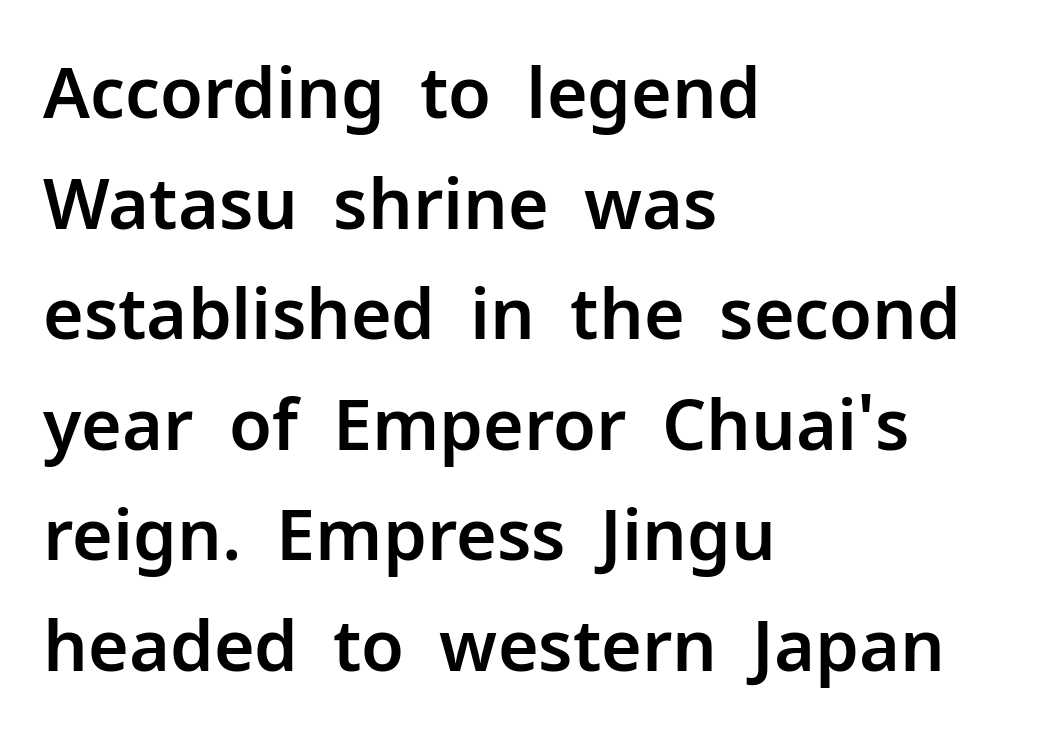
The axis of the letterforms is exactly vertical. What's the leading like? Ordinary, nothing unusual. Font category for this specimen: sans-serif. Visually the block forms a straight wall on the left and a jagged coastline on the right. Here the designer chose a conventional face with non-uniform glyph widths. The letterforms sit shoulder to shoulder at normal distance.
